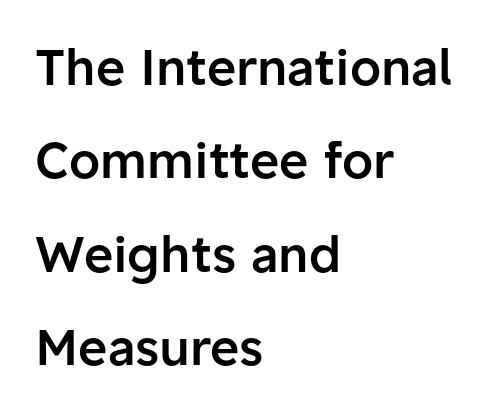
The image shows 50 px semibold sans-serif type, upright; set left-aligned, line spacing 1.87x, normal letter spacing, not underlined; low stroke contrast and a medium x-height.
